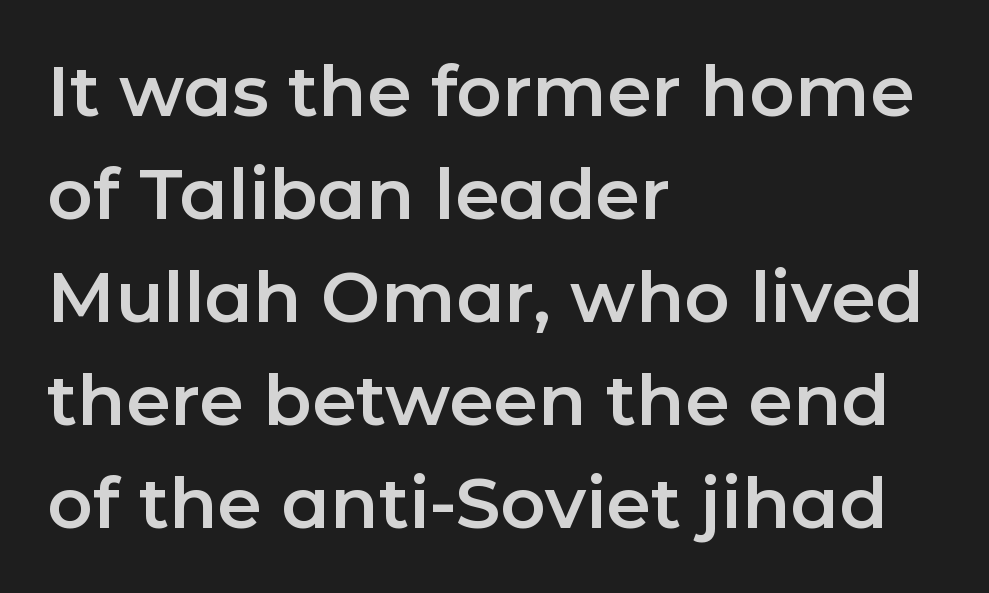
Q: Is the text italic (slanted)? A: No, it is upright.
Q: Is the typeface a serif or a sans-serif typeface? A: Sans-serif.
Q: Is the text underlined? A: No.
Q: How is the paragraph aligned? A: Left-aligned.
Q: Is the spacing between letters normal or unusually wide? A: Normal.
Q: Is the spacing between lines tight, normal or loose? A: Normal.
Q: Width (condensed, normal, or wide)? A: Normal.
Q: Stroke contrast? A: Low.
Q: x-height? A: Medium.
Q: Monospaced? A: No.
